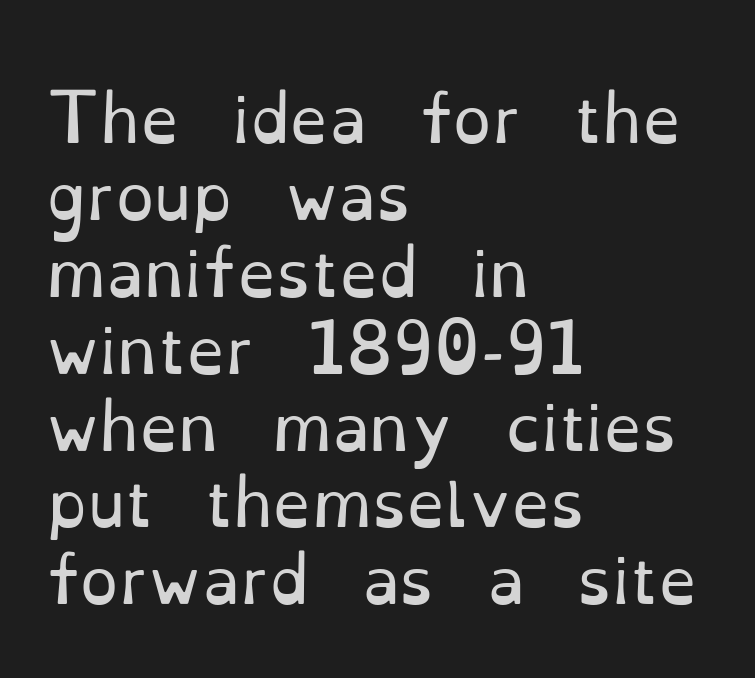
The rag falls on the right side of this text block. This sample uses an upright cut, with every glyph sitting square on the baseline. The strokes carry an ordinary text weight at most. The rendering uses natural spacing where letterforms have individual widths. Unlike a clean sans, this face finishes its strokes with serifs. Nobody touched the tracking dial on this one.
